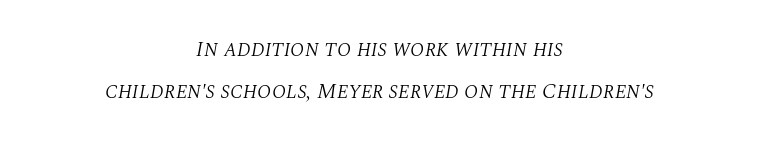
The image shows 22 px text type, italic (leaning right); set centered, loose line spacing (1.92x), normal letter spacing, not underlined.
